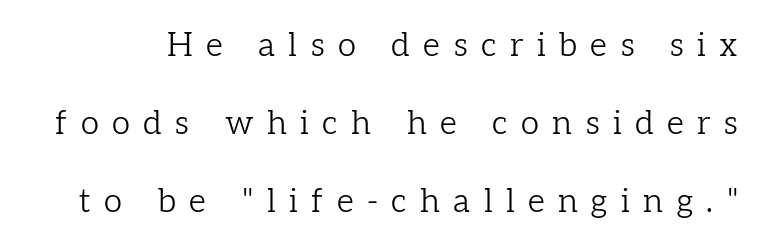
The lettering holds an erect, upright posture throughout. You can tell from the footed stems that serif type was used. Substantial extra tracking has been applied to these lines. No letter is thick-stroked: the sample isn't bold. The specimen omits any rule beneath the text block's lines.
